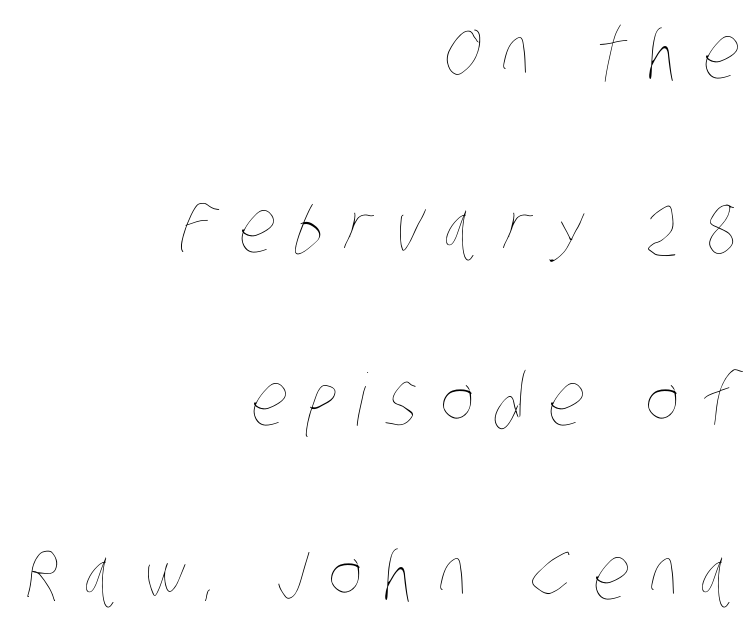
Stroke mass is kept to a normal reading level or below. Someone cranked the tracking dial way up on this one. Any mark beneath the type? The region is blank. Short and long lines alike share a common ending point at right.
